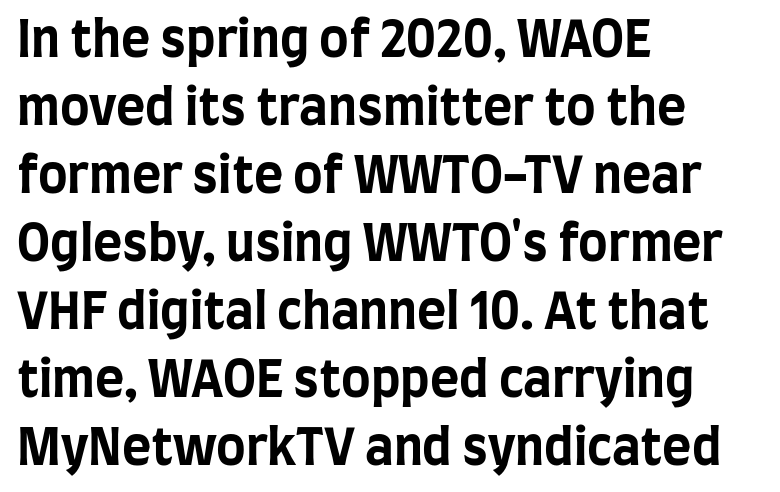
Inter-character spacing is left at the font's built-in metrics. A typesetter would call this proportional, since set widths differ per character. Evenly set lines give the paragraph a standard silhouette. In CSS terms this would be text-align: left. You can tell from the bare stems that sans-serif type was used.
